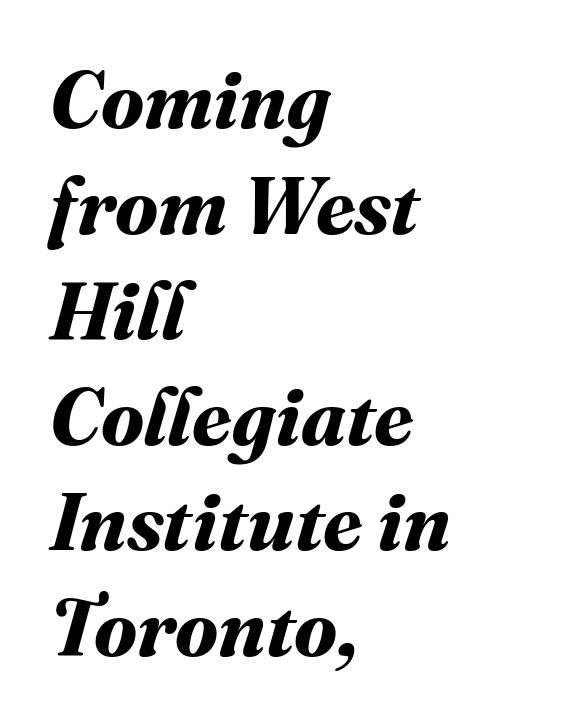
Q: Is the text bold? A: Yes.
Q: Is the text underlined? A: No.
Q: How is the paragraph aligned? A: Left-aligned.
Q: Is the spacing between letters normal or unusually wide? A: Normal.
Q: Is the spacing between lines tight, normal or loose? A: Normal.
Q: Width (condensed, normal, or wide)? A: Normal.
Q: Stroke contrast? A: Medium.
Q: x-height? A: Medium.
Q: Monospaced? A: No.
